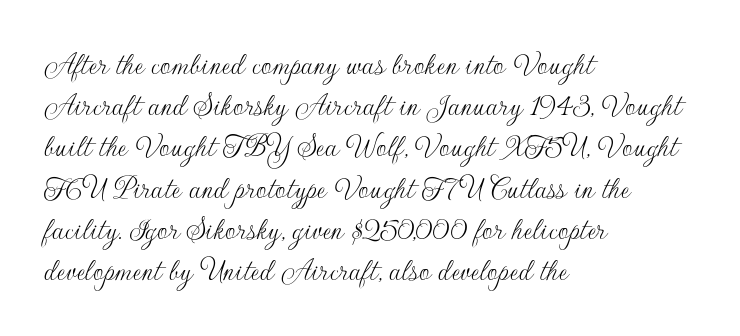
Serifs: no, the terminals of the letterforms are clean. Think of a printed novel: that variable character pitch is what you see here. The weight tops out at a normal text grade. One-word summary of the alignment: left.
